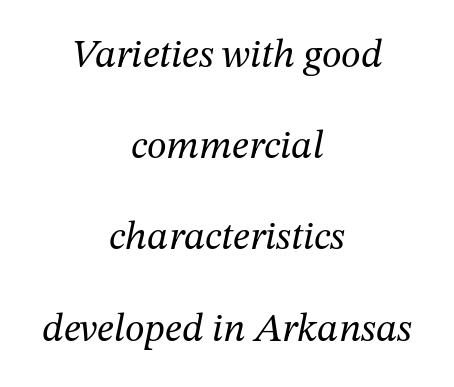
The image shows 40 px regular-weight serif type, italic (leaning right); set centered, loose line spacing (2.28x), normal letter spacing, not underlined; medium stroke contrast and a medium x-height.
